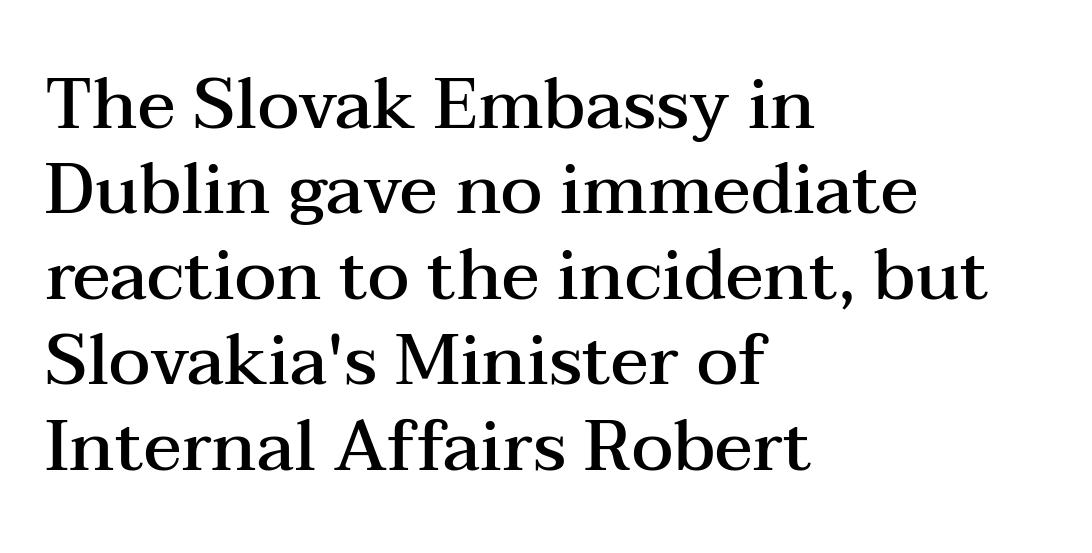
The image shows 70 px semibold, wide serif type, upright; set left-aligned, line spacing 1.22x, normal letter spacing, not underlined; medium stroke contrast and a medium x-height.
